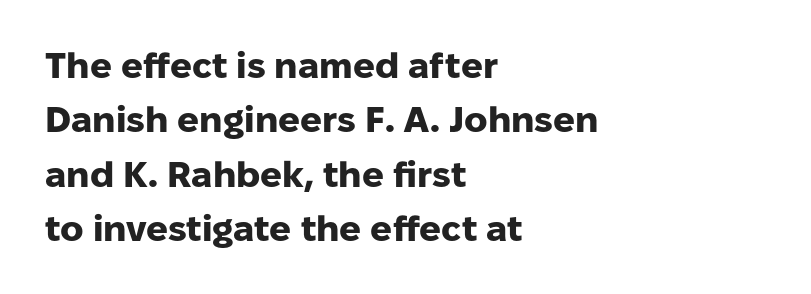
Has an underline been added? It has not. These lines are composed in type without serifs. Each line starts at the same left margin while the right side varies. These lines carry a lot of weight — the face is fully bold.
